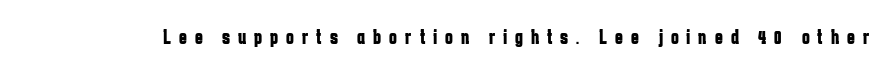
{"italic": "no", "bold": "yes", "underline": "no", "letter_spacing": "wide", "letter_spacing_em": 0.38, "glyph_px": 21}
